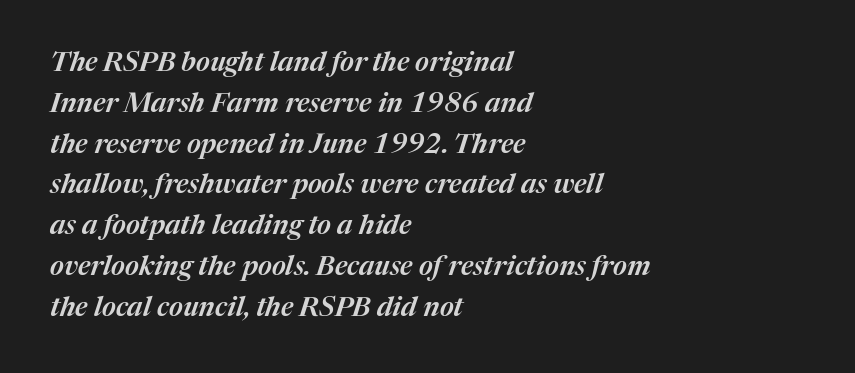
{"italic": "yes", "lean": "right", "slant_degrees": 17, "underline": "no", "align": "left", "line_spacing": "normal", "line_spacing_ratio": 1.51, "letter_spacing": "normal", "letter_spacing_em": 0.0, "glyph_px": 27}
